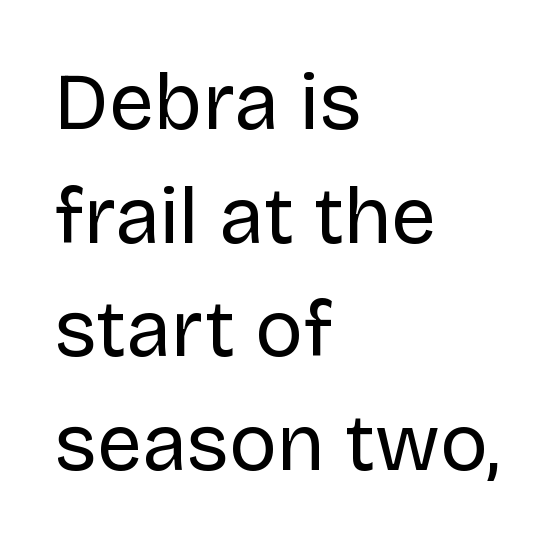
Q: Is the text bold? A: No.
Q: Is the text italic (slanted)? A: No, it is upright.
Q: Is the typeface a serif or a sans-serif typeface? A: Sans-serif.
Q: Is the text underlined? A: No.
Q: How is the paragraph aligned? A: Left-aligned.
Q: Is the spacing between letters normal or unusually wide? A: Normal.
Q: Is the spacing between lines tight, normal or loose? A: Normal.
Q: Width (condensed, normal, or wide)? A: Normal.
Q: Stroke contrast? A: Low.
Q: x-height? A: Large.
Q: Monospaced? A: No.
